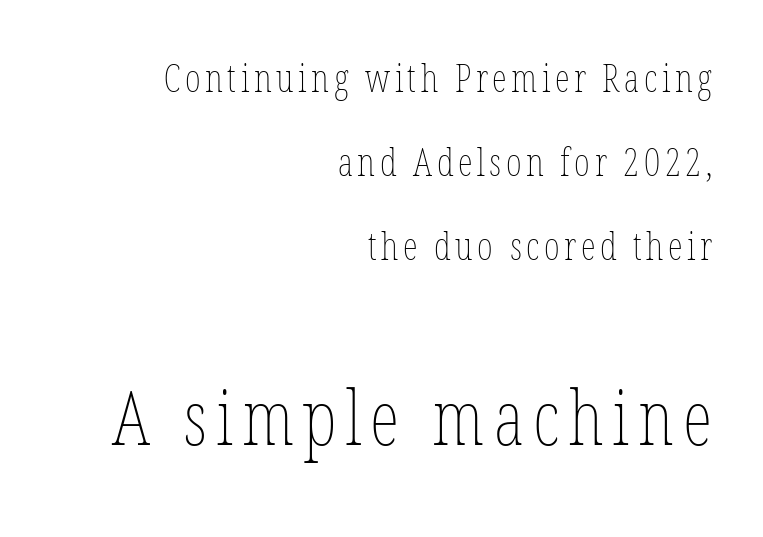
Q: Is the text bold? A: No.
Q: Is the text italic (slanted)? A: No, it is upright.
Q: Is the text underlined? A: No.
Q: How is the paragraph aligned? A: Right-aligned.
Q: Is the spacing between lines tight, normal or loose? A: Loose.
Q: Which block of text is set in a larger size, the first (top) or the second (bottom)? A: The second (bottom) one.
Q: Width (condensed, normal, or wide)? A: Condensed.
Q: Stroke contrast? A: Low.
Q: x-height? A: Medium.
Q: Monospaced? A: No.
